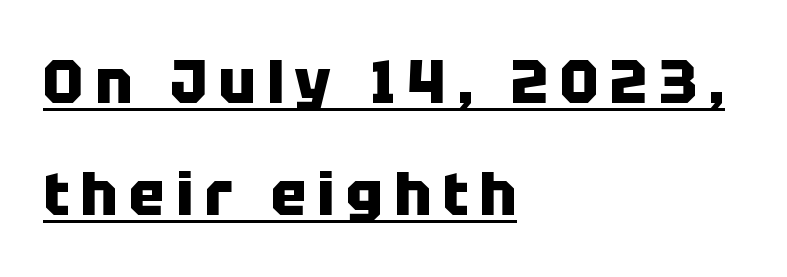
{"serif": "no", "italic": "no", "bold": "yes", "weight": "heavy", "width": "normal", "stroke_contrast": "low", "x_height": "large", "monospaced": "no", "underline": "yes", "align": "left", "line_spacing_ratio": 1.87, "glyph_px": 60}
